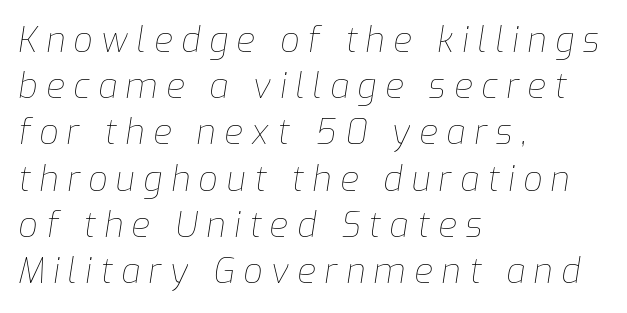
Q: Is the text bold? A: No.
Q: Is the text italic (slanted)? A: Yes, it leans right by about 9 degrees.
Q: Is the text underlined? A: No.
Q: How is the paragraph aligned? A: Left-aligned.
Q: Is the spacing between letters normal or unusually wide? A: Unusually wide.
Q: Is the spacing between lines tight, normal or loose? A: Normal.
Q: Width (condensed, normal, or wide)? A: Normal.
Q: Stroke contrast? A: Low.
Q: x-height? A: Medium.
Q: Monospaced? A: No.
